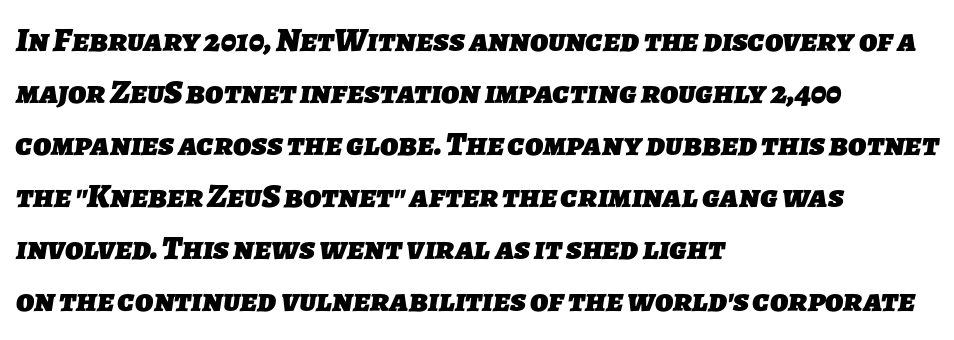
The image shows 34 px heavy sans-serif type; set left-aligned, normal line spacing (1.53x), normal letter spacing, not underlined; low stroke contrast and a medium x-height.
